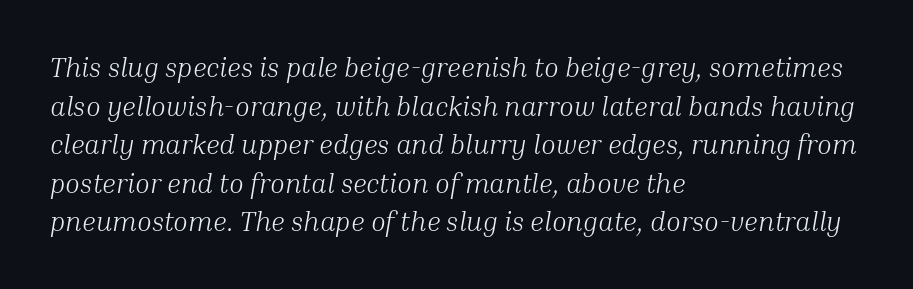
Q: Is the text bold? A: No.
Q: Is the text italic (slanted)? A: Yes, it leans right by about 10 degrees.
Q: Is the text underlined? A: No.
Q: How is the paragraph aligned? A: Left-aligned.
Q: Is the spacing between letters normal or unusually wide? A: Normal.
Q: Is the spacing between lines tight, normal or loose? A: Normal.
